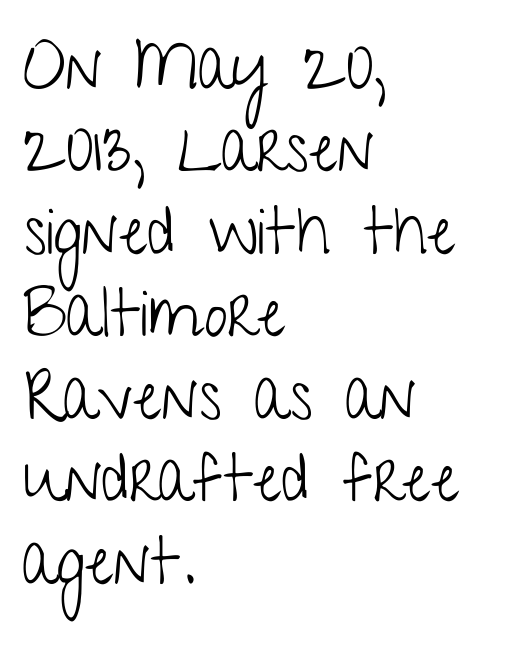
The image shows 66 px light, condensed sans-serif type, upright; set left-aligned, normal line spacing (1.25x), normal letter spacing, not underlined; low stroke contrast and a medium x-height.
